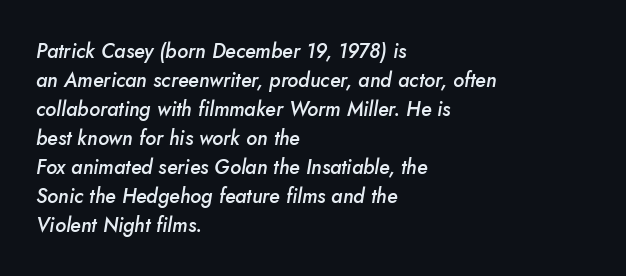
The image shows 20 px text type, italic (leaning right); set left-aligned, normal line spacing (1.45x), normal letter spacing, not underlined.
